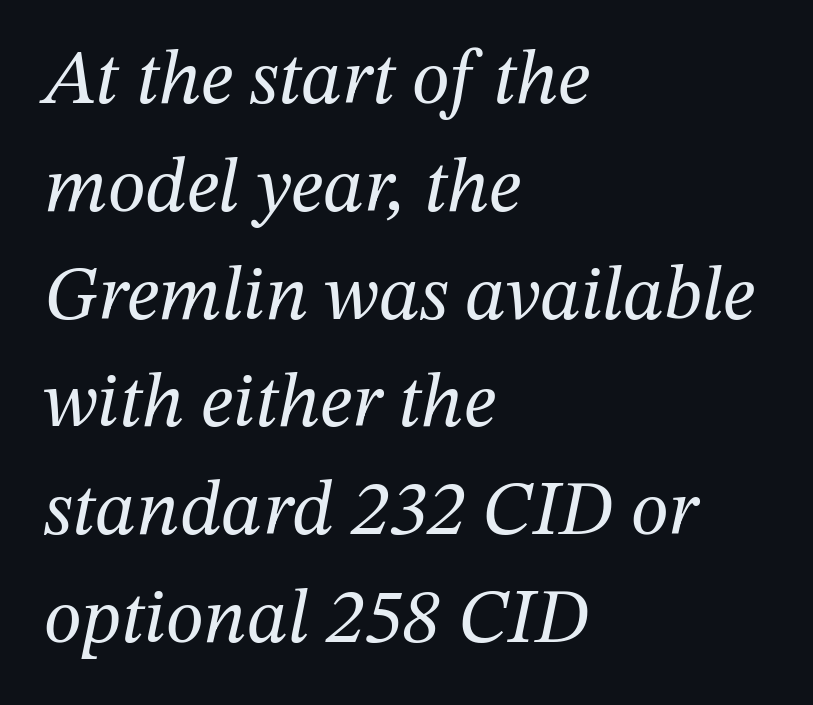
Leading matches the norm, producing a regular column. Visually the block forms a straight wall on the left and a jagged coastline on the right. The face used here is proportionally spaced, like ordinary book or web type. An italicized treatment has been applied to the whole sample. Standard letterfit; no display-style spreading of the glyphs. Counters stay open thanks to moderate or lighter strokes.
